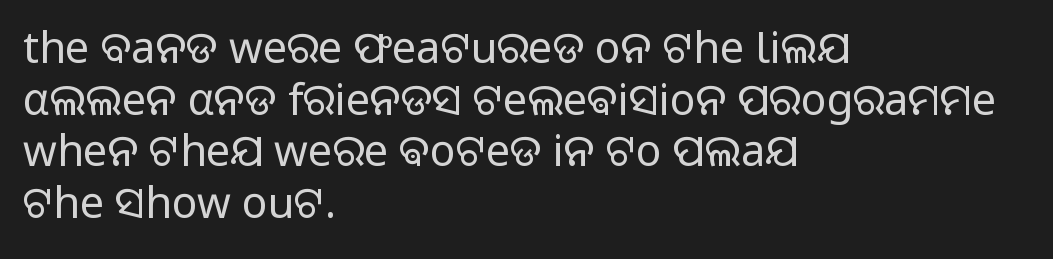
The image shows 43 px regular-weight sans-serif type, upright; set left-aligned, line spacing 1.2x, normal letter spacing, not underlined; low stroke contrast and a medium x-height.
